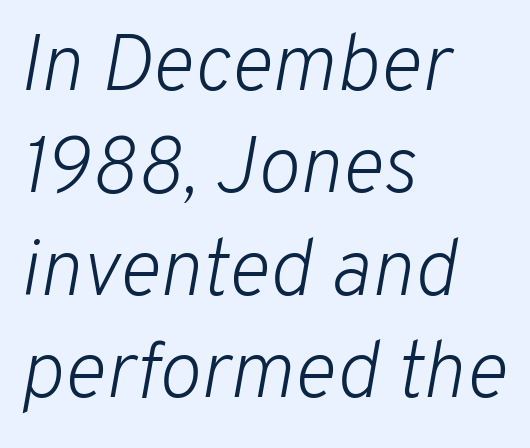
{"italic": "yes", "lean": "right", "slant_degrees": 10, "bold": "no", "weight": "light", "width": "normal", "stroke_contrast": "low", "x_height": "medium", "monospaced": "no", "underline": "no", "align": "left", "line_spacing": "normal", "line_spacing_ratio": 1.28, "letter_spacing": "normal", "letter_spacing_em": 0.0, "glyph_px": 80}
